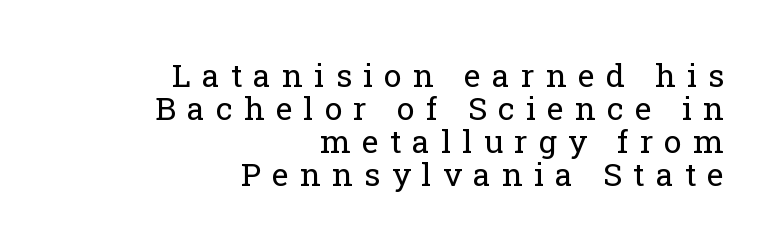
Each letter's strokes conclude with small projecting serifs. Honestly, the letter spacing is so wide it's the main thing you notice. The letters advance in unequal steps, a hallmark of proportional type. Heaviness? Minimal to ordinary, like unemphasized prose.
